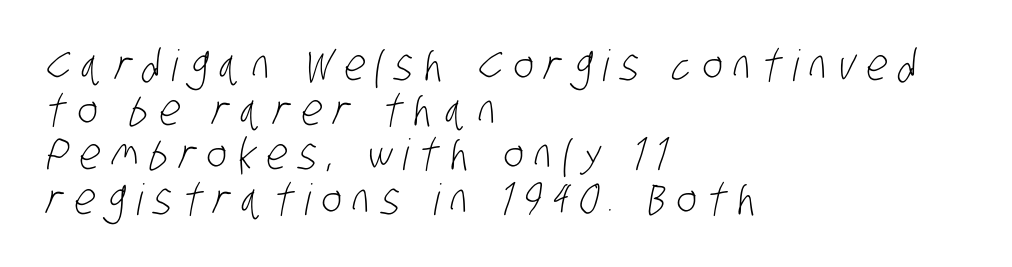
The image shows 43 px light, condensed sans-serif type; set left-aligned, tight line spacing (1.04x), unusually wide letter spacing (+0.26 em), not underlined; low stroke contrast and a large x-height.
